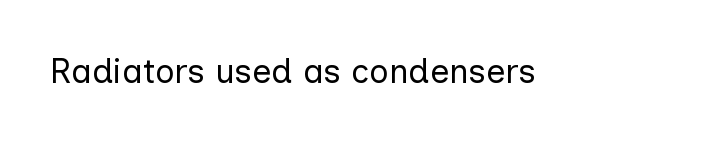
The rendering keeps characters at their native spacing. Serif or sans? Sans — the stroke terminals are bare. Heaviness? Minimal to ordinary, like unemphasized prose. This sample uses an upright cut, with every glyph sitting square on the baseline. Proportional: the letters do not fall into vertical columns. Glance below the letters and you will spot only blank space.
